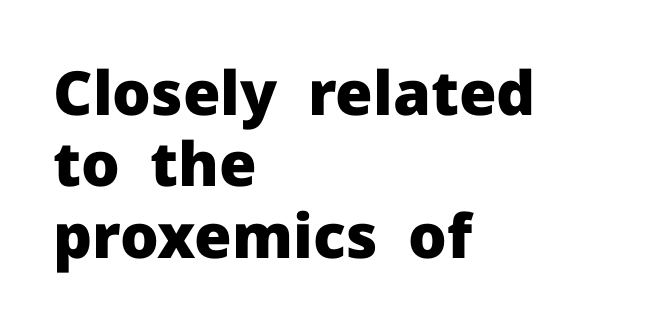
Q: Is the text bold? A: Yes.
Q: Is the text italic (slanted)? A: No, it is upright.
Q: Is the typeface a serif or a sans-serif typeface? A: Sans-serif.
Q: Is the text underlined? A: No.
Q: How is the paragraph aligned? A: Left-aligned.
Q: Is the spacing between letters normal or unusually wide? A: Normal.
Q: Width (condensed, normal, or wide)? A: Normal.
Q: Stroke contrast? A: Low.
Q: x-height? A: Medium.
Q: Monospaced? A: No.
